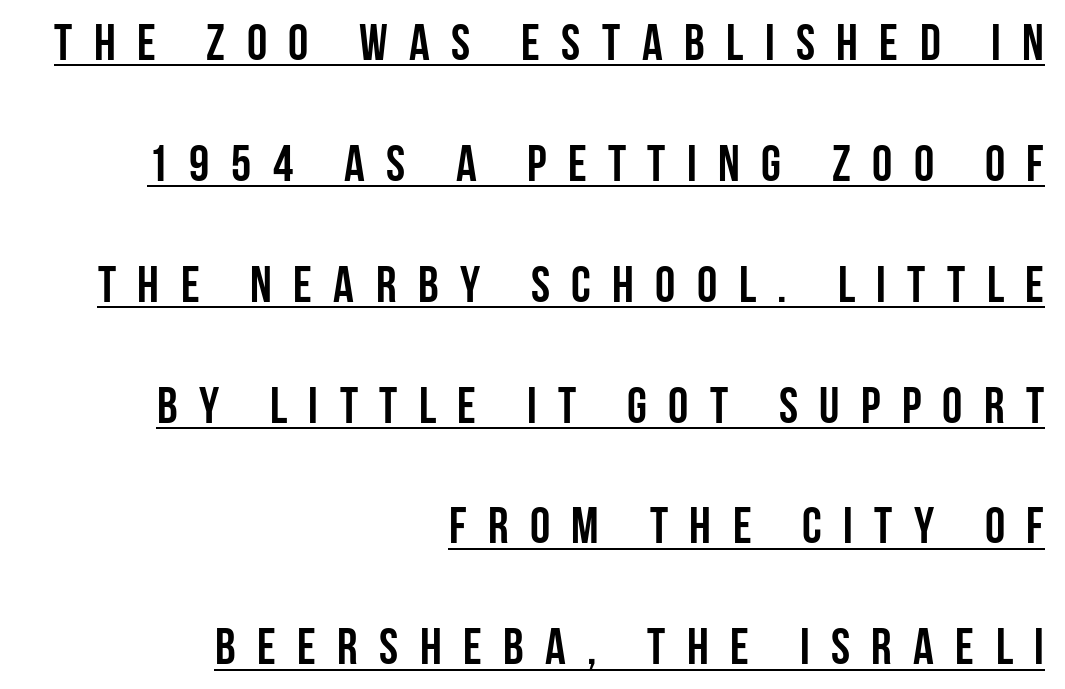
The passage shown is typed in a proportional face where columns would drift. Tracking value appears strongly positive — letters spread wide. Is there any slant? The stems are plumb. If you drew a ruler down the right edge, every line would touch it. A typesetter would label this face a sans. The face used here has the dense, thick strokes of a bold.
